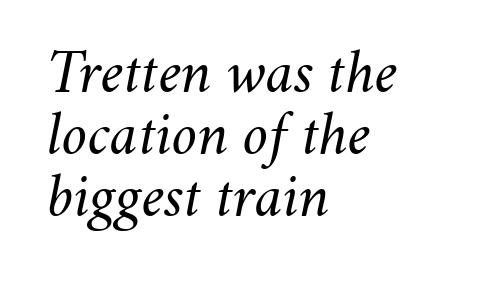
Q: Is the text bold? A: No.
Q: Is the text italic (slanted)? A: Yes, it leans right by about 11 degrees.
Q: Is the text underlined? A: No.
Q: How is the paragraph aligned? A: Left-aligned.
Q: Is the spacing between letters normal or unusually wide? A: Normal.
Q: Is the spacing between lines tight, normal or loose? A: Tight.
Q: Width (condensed, normal, or wide)? A: Normal.
Q: Stroke contrast? A: Medium.
Q: x-height? A: Small.
Q: Monospaced? A: No.
